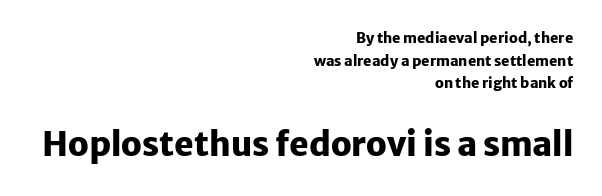
{"serif": "no", "italic": "no", "bold": "yes", "weight": "heavy", "width": "normal", "stroke_contrast": "low", "x_height": "medium", "monospaced": "no", "underline": "no", "align": "right", "line_spacing": "normal", "line_spacing_ratio": 1.62, "letter_spacing": "normal", "letter_spacing_em": 0.0, "larger_block": "second", "size_ratio": 2.36, "glyph_px": 33}
